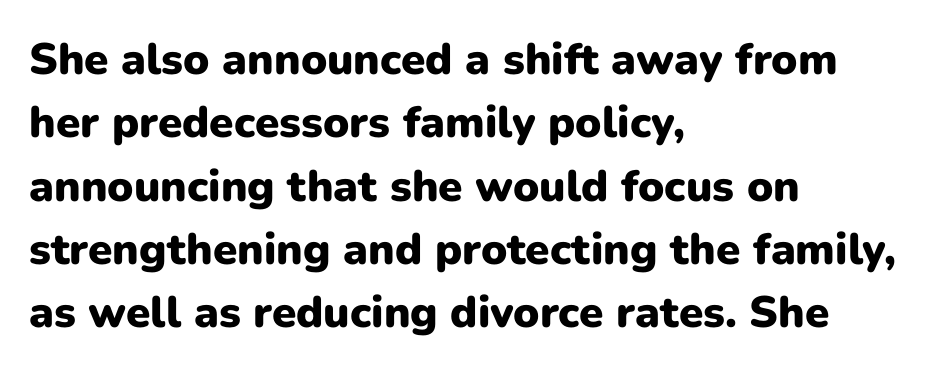
The image shows 44 px heavy sans-serif type, upright; set left-aligned, normal line spacing (1.44x), normal letter spacing, not underlined; low stroke contrast and a medium x-height.
